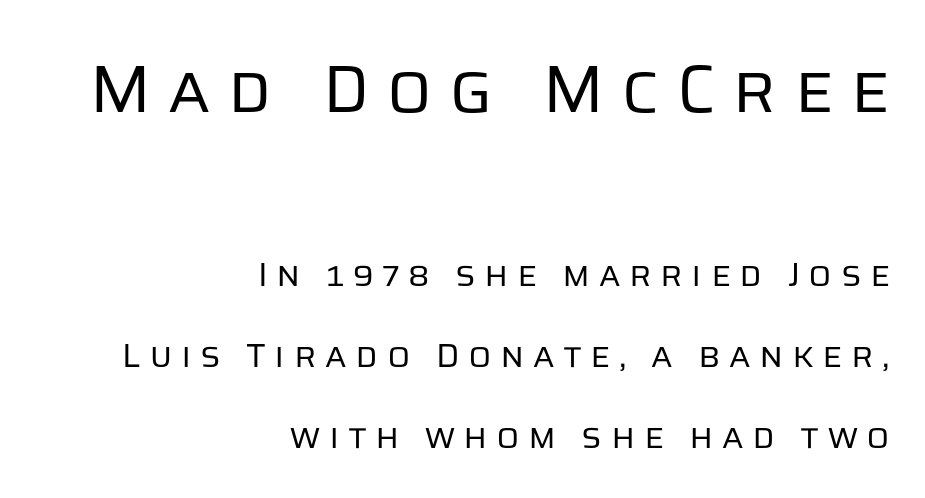
Q: Is the text bold? A: No.
Q: Is the text italic (slanted)? A: No, it is upright.
Q: Is the typeface a serif or a sans-serif typeface? A: Sans-serif.
Q: Is the text underlined? A: No.
Q: How is the paragraph aligned? A: Right-aligned.
Q: Is the spacing between letters normal or unusually wide? A: Unusually wide.
Q: Is the spacing between lines tight, normal or loose? A: Loose.
Q: Which block of text is set in a larger size, the first (top) or the second (bottom)? A: The first (top) one.
Q: Width (condensed, normal, or wide)? A: Normal.
Q: Stroke contrast? A: Low.
Q: x-height? A: Large.
Q: Monospaced? A: No.
